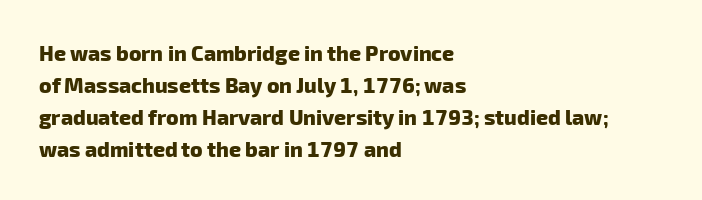
Every row of glyphs begins at an identical x-position on the left. Tracking here is standard; glyphs follow each other at the usual distance. Only glyphs here, with clear space below each row. Summary of vertical rhythm: regular, with standard interline spacing.
